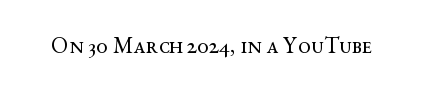
Q: Is the text bold? A: No.
Q: Is the text italic (slanted)? A: No, it is upright.
Q: Is the text underlined? A: No.
Q: Is the spacing between letters normal or unusually wide? A: Normal.
